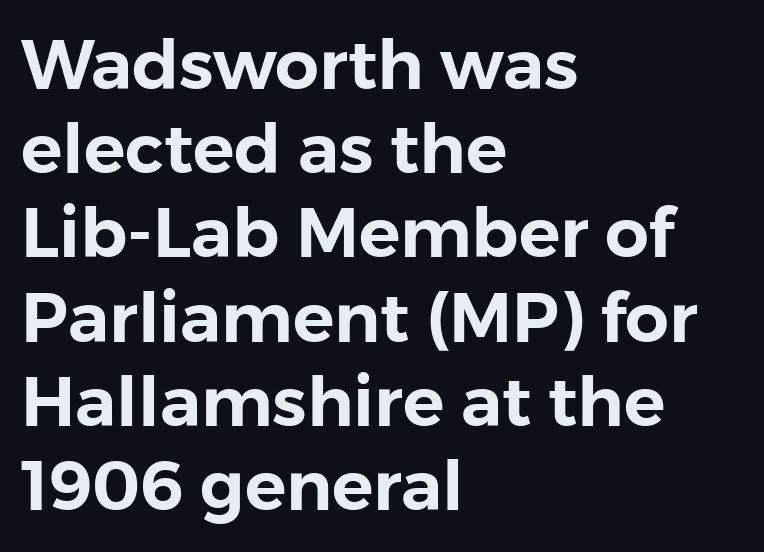
Honestly, there is no underline to notice here at all. Designer's note — italics off, roman on. Glyph-to-glyph distance matches everyday printed text. All the whitespace from short lines collects on the right. A typesetter would call this proportional, since set widths differ per character. Stroke terminals: plain, sans-serif.
